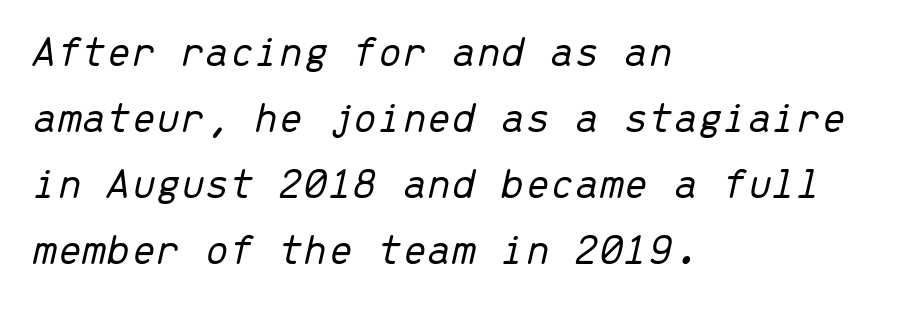
Q: Is the text bold? A: No.
Q: Is the text italic (slanted)? A: Yes, it leans right by about 13 degrees.
Q: Is the text underlined? A: No.
Q: How is the paragraph aligned? A: Left-aligned.
Q: Is the spacing between letters normal or unusually wide? A: Normal.
Q: Is the spacing between lines tight, normal or loose? A: Normal.
Q: Width (condensed, normal, or wide)? A: Normal.
Q: Stroke contrast? A: Low.
Q: x-height? A: Medium.
Q: Monospaced? A: Yes.
